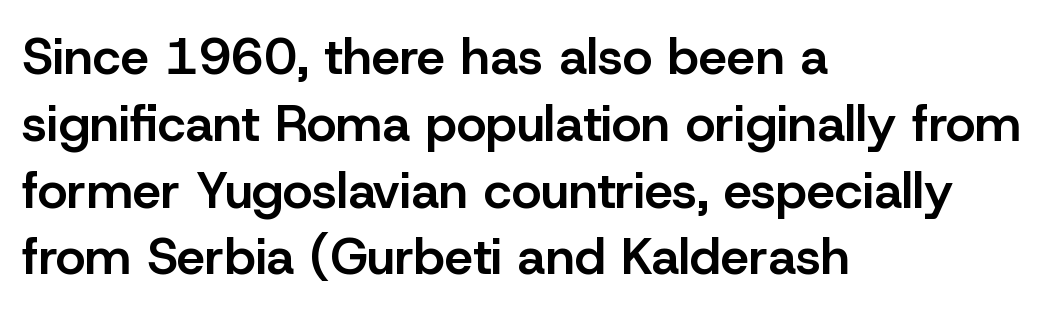
The image shows 51 px semibold sans-serif type, upright; set left-aligned, normal line spacing (1.31x), normal letter spacing, not underlined; low stroke contrast and a medium x-height.
